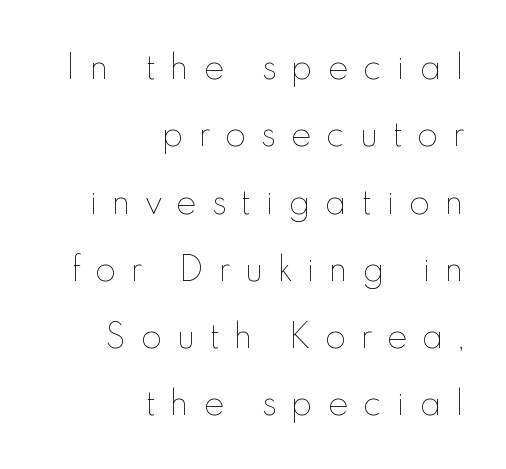
Words float on clear page, feet unadorned. The typeface has the unassuming heft of standard copy or less. The rendering uses natural spacing where letterforms have individual widths. These lines stack with their right ends in a neat column. The lettering holds an erect, upright posture throughout.
